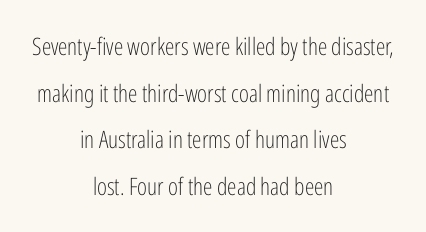
{"italic": "no", "bold": "no", "underline": "no", "align": "center", "line_spacing": "loose", "line_spacing_ratio": 1.94, "letter_spacing": "normal", "letter_spacing_em": 0.0, "glyph_px": 24}
